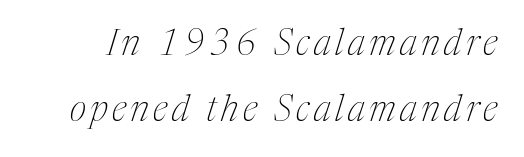
The image shows 36 px thin, condensed serif type, italic (leaning right); set line spacing 1.83x, not underlined; medium stroke contrast and a medium x-height.
